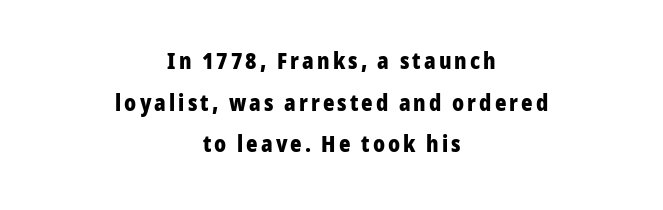
{"italic": "no", "bold": "yes", "underline": "no", "align": "center", "line_spacing_ratio": 1.89, "glyph_px": 22}
